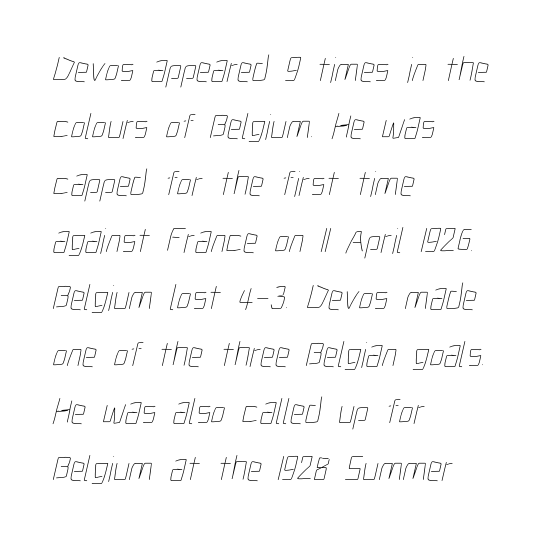
The image shows 37 px thin, condensed type; set left-aligned, normal line spacing (1.54x), normal letter spacing, not underlined; low stroke contrast and a medium x-height.
